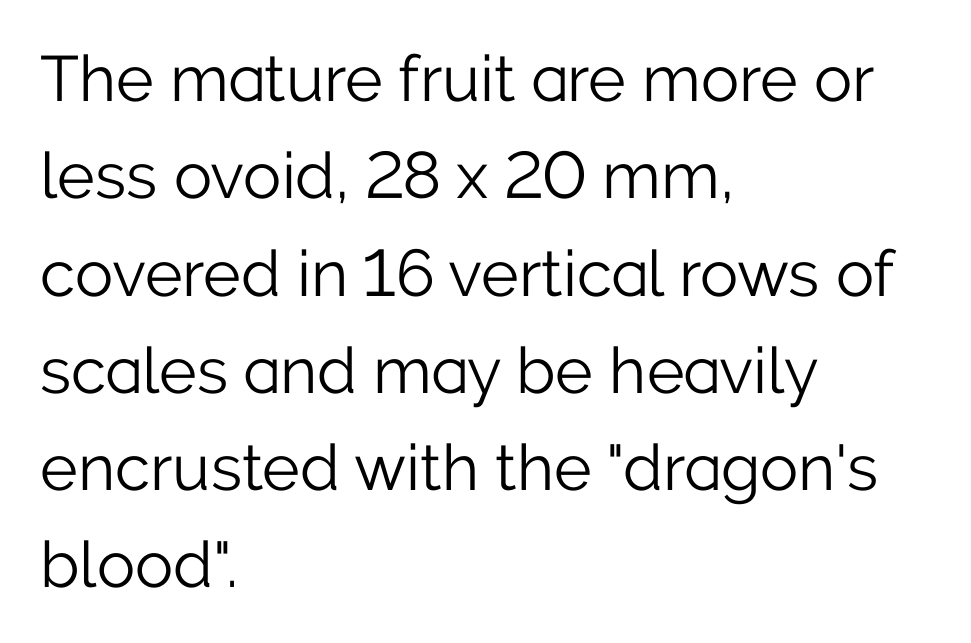
The image shows 64 px light sans-serif type, upright; set left-aligned, normal line spacing (1.52x), normal letter spacing, not underlined; low stroke contrast and a medium x-height.
